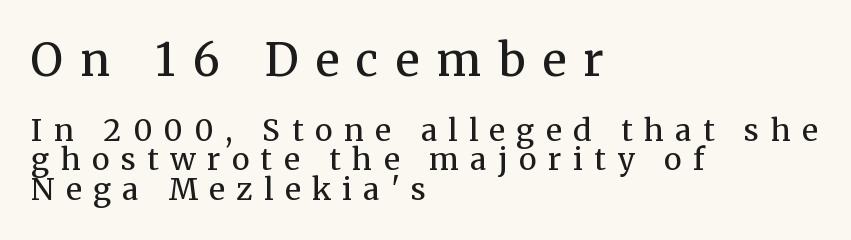
Q: Is the text bold? A: No.
Q: Is the text italic (slanted)? A: No, it is upright.
Q: Is the typeface a serif or a sans-serif typeface? A: Serif.
Q: Is the text underlined? A: No.
Q: How is the paragraph aligned? A: Left-aligned.
Q: Is the spacing between letters normal or unusually wide? A: Unusually wide.
Q: Is the spacing between lines tight, normal or loose? A: Tight.
Q: Which block of text is set in a larger size, the first (top) or the second (bottom)? A: The first (top) one.
Q: Width (condensed, normal, or wide)? A: Normal.
Q: Stroke contrast? A: Medium.
Q: x-height? A: Medium.
Q: Monospaced? A: No.
